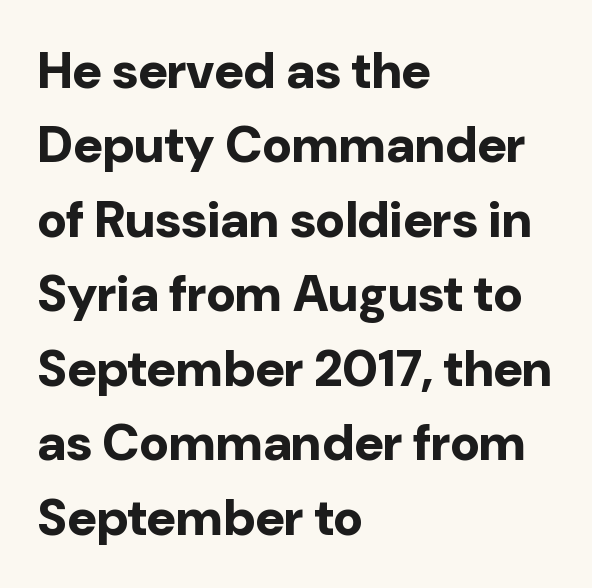
The image shows 51 px bold sans-serif type, upright; set left-aligned, normal line spacing (1.46x), normal letter spacing, not underlined; low stroke contrast and a medium x-height.
